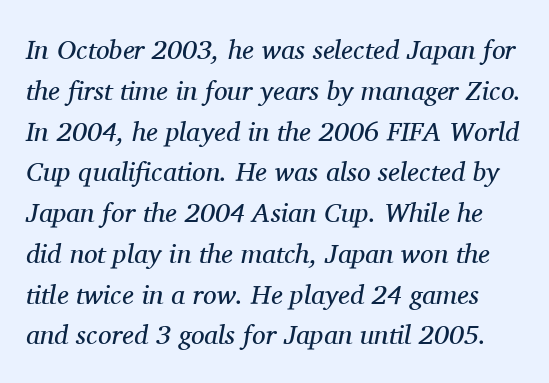
The image shows 27 px text type, italic (leaning right); set normal line spacing (1.51x), normal letter spacing, not underlined.
